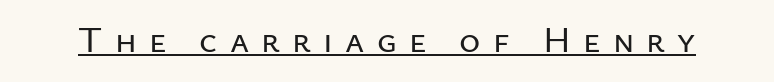
The image shows 36 px sans-serif type, upright; set unusually wide letter spacing (+0.34 em), underlined; low stroke contrast and a medium x-height.
